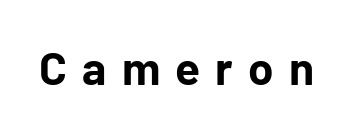
Q: Is the text bold? A: Yes.
Q: Is the text italic (slanted)? A: No, it is upright.
Q: Is the typeface a serif or a sans-serif typeface? A: Sans-serif.
Q: Is the text underlined? A: No.
Q: Is the spacing between letters normal or unusually wide? A: Unusually wide.
Q: Width (condensed, normal, or wide)? A: Normal.
Q: Stroke contrast? A: Low.
Q: x-height? A: Medium.
Q: Monospaced? A: No.
